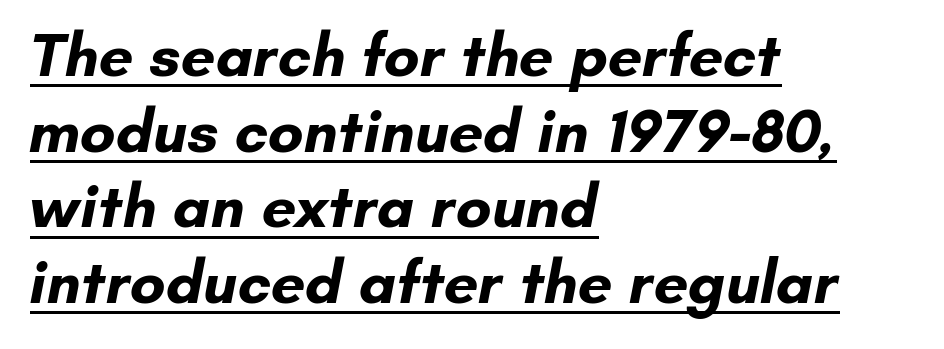
The image shows 61 px bold sans-serif type; set left-aligned, line spacing 1.24x, normal letter spacing, underlined; low stroke contrast and a small x-height.
